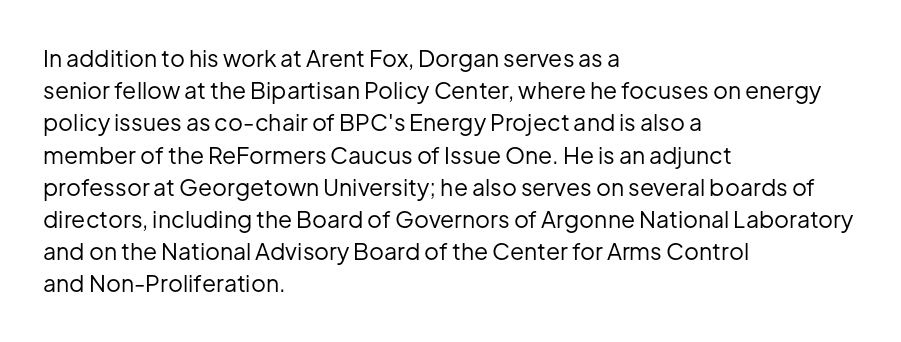
Regarding leading, the lines here are spaced in the standard way. The setting favours the left margin, as ordinary paragraphs usually do. The typeface has the unassuming heft of standard copy or less. The tracking reads as untouched default to a designer's eye. Type without underlining. Vertical strokes here are truly vertical.
